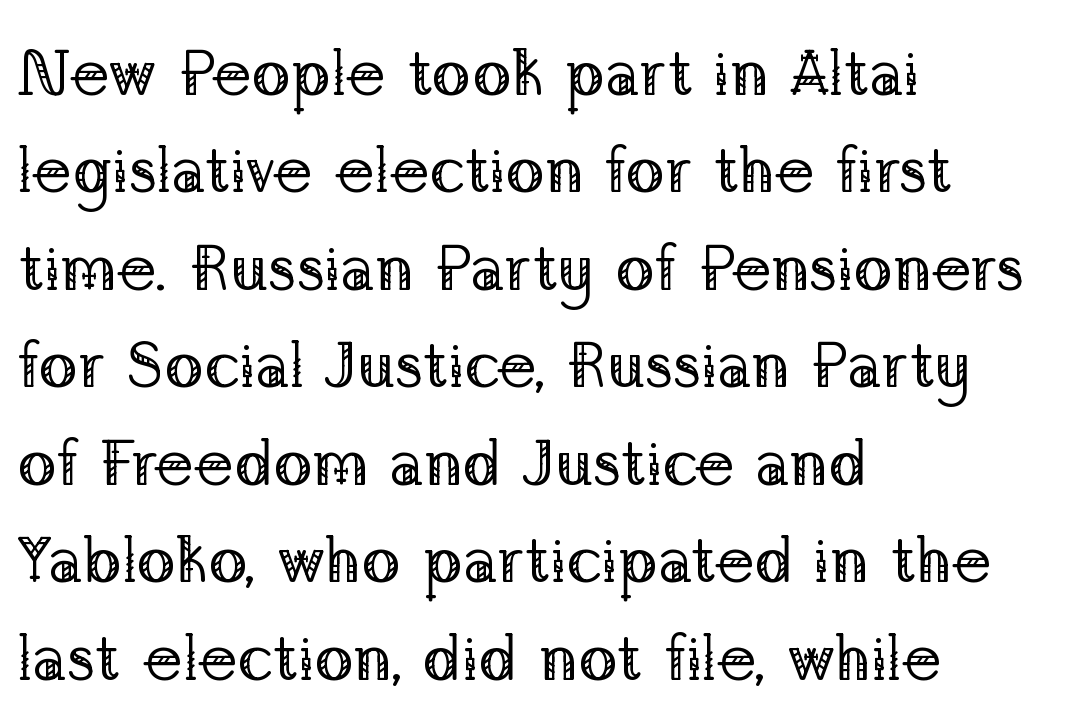
{"serif": "yes", "italic": "no", "bold": "no", "weight": "regular", "width": "normal", "stroke_contrast": "low", "x_height": "medium", "monospaced": "no", "underline": "no", "align": "left", "line_spacing": "normal", "line_spacing_ratio": 1.5, "letter_spacing": "normal", "letter_spacing_em": 0.0, "glyph_px": 65}
